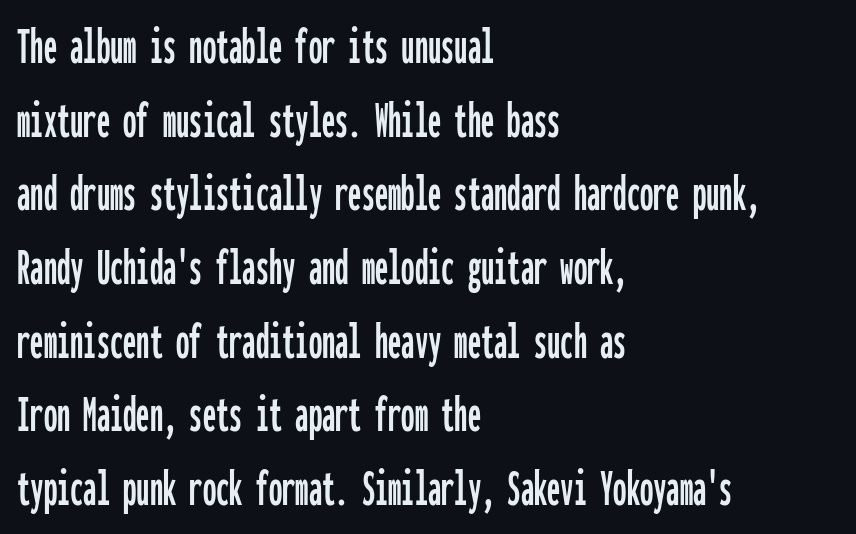
Q: Is the text italic (slanted)? A: No, it is upright.
Q: Is the typeface a serif or a sans-serif typeface? A: Sans-serif.
Q: Is the text underlined? A: No.
Q: How is the paragraph aligned? A: Left-aligned.
Q: Is the spacing between letters normal or unusually wide? A: Normal.
Q: Is the spacing between lines tight, normal or loose? A: Normal.
Q: Width (condensed, normal, or wide)? A: Condensed.
Q: Stroke contrast? A: Low.
Q: x-height? A: Medium.
Q: Monospaced? A: Yes.
